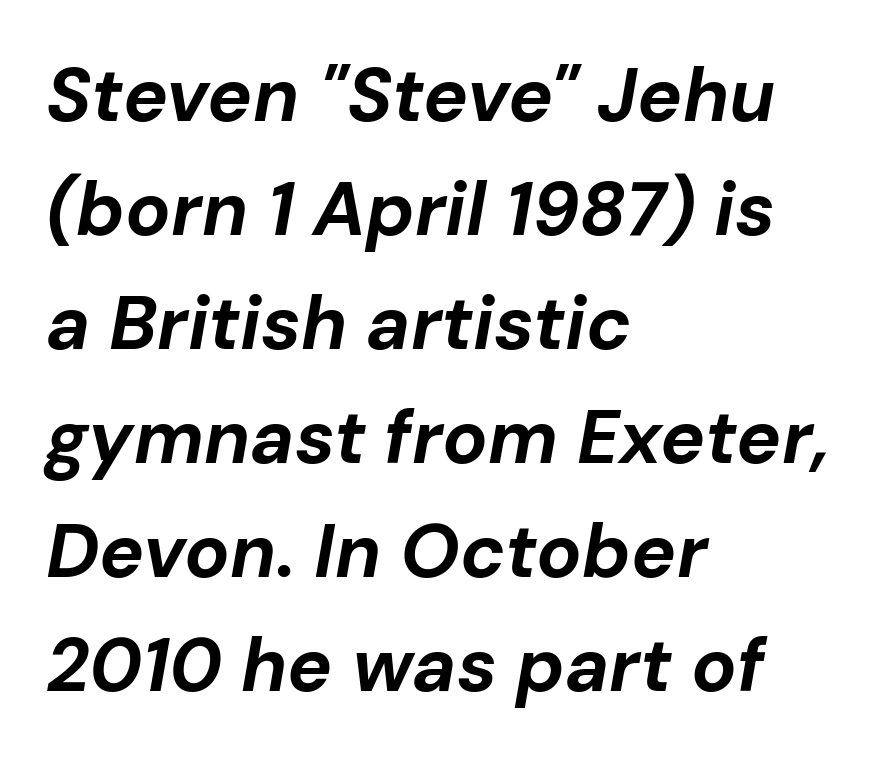
{"italic": "yes", "lean": "right", "slant_degrees": 10, "bold": "yes", "weight": "bold", "width": "normal", "stroke_contrast": "low", "x_height": "medium", "monospaced": "no", "underline": "no", "align": "left", "line_spacing": "normal", "line_spacing_ratio": 1.52, "letter_spacing": "normal", "letter_spacing_em": 0.0, "glyph_px": 75}
